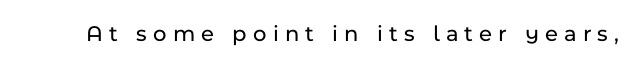
The image shows 23 px text type, upright; set unusually wide letter spacing (+0.27 em), not underlined.
